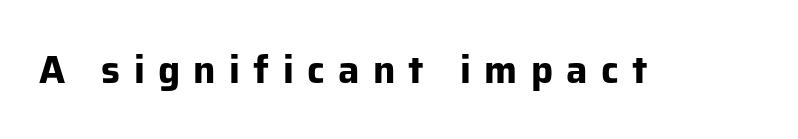
The image shows 38 px bold sans-serif type, upright; set unusually wide letter spacing (+0.35 em), not underlined; low stroke contrast and a medium x-height.
